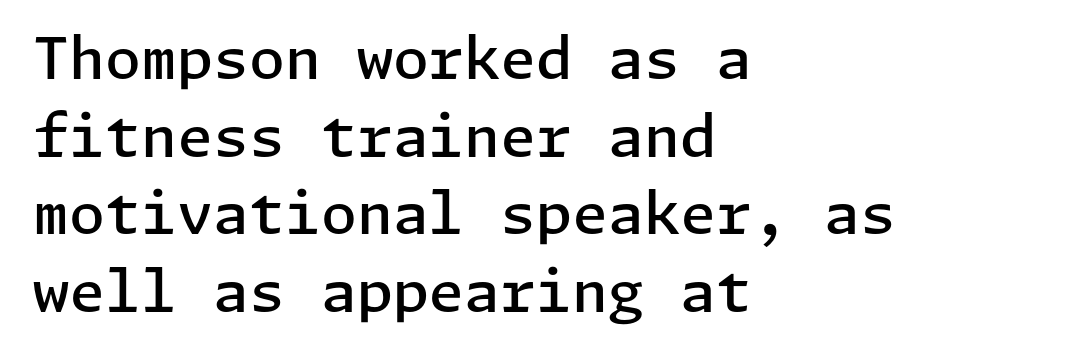
Q: Is the text bold? A: Semi-bold.
Q: Is the text italic (slanted)? A: No, it is upright.
Q: Is the typeface a serif or a sans-serif typeface? A: Sans-serif.
Q: Is the text underlined? A: No.
Q: How is the paragraph aligned? A: Left-aligned.
Q: Is the spacing between letters normal or unusually wide? A: Normal.
Q: Is the spacing between lines tight, normal or loose? A: Normal.
Q: Width (condensed, normal, or wide)? A: Normal.
Q: Stroke contrast? A: Low.
Q: x-height? A: Medium.
